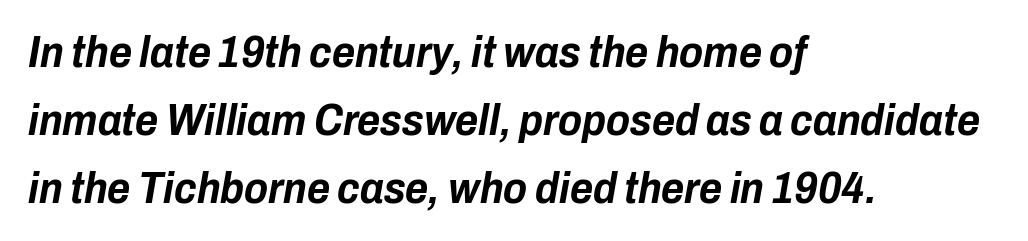
The image shows 44 px bold, condensed type, italic (leaning right); set left-aligned, normal line spacing (1.54x), normal letter spacing, not underlined; low stroke contrast and a medium x-height.
